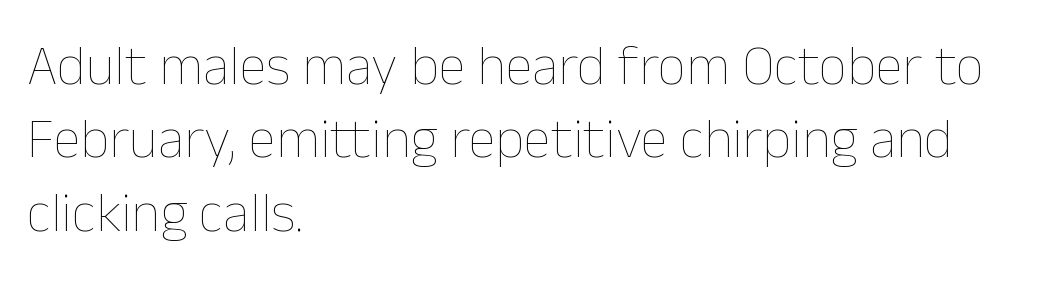
Q: Is the text bold? A: No.
Q: Is the text italic (slanted)? A: No, it is upright.
Q: Is the text underlined? A: No.
Q: How is the paragraph aligned? A: Left-aligned.
Q: Is the spacing between letters normal or unusually wide? A: Normal.
Q: Is the spacing between lines tight, normal or loose? A: Normal.
Q: Width (condensed, normal, or wide)? A: Normal.
Q: Stroke contrast? A: Low.
Q: x-height? A: Medium.
Q: Monospaced? A: No.
